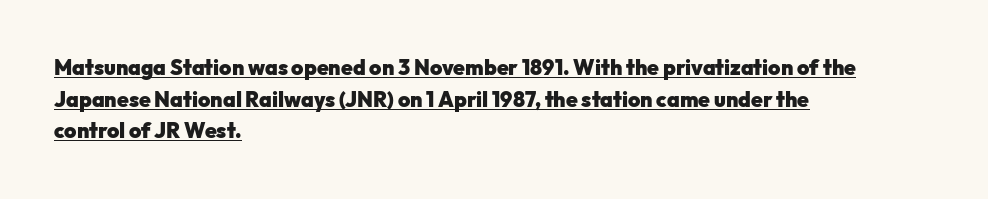
Every letter is thick-stroked: bold, no question. A typesetter would call this zero additional tracking. The lettering is marked with a stroke running underneath it. These lines stack with their left ends in a neat column. It's the straight-up-and-down kind of type.
